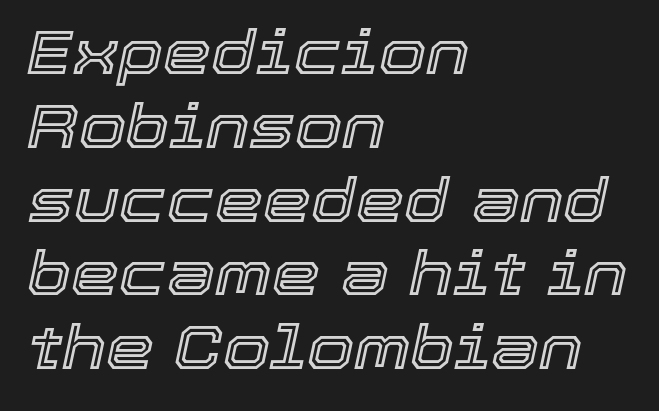
{"italic": "yes", "lean": "right", "slant_degrees": 12, "width": "normal", "x_height": "medium", "monospaced": "no", "underline": "no", "align": "left", "line_spacing_ratio": 1.21, "letter_spacing": "normal", "letter_spacing_em": 0.0, "glyph_px": 61}
